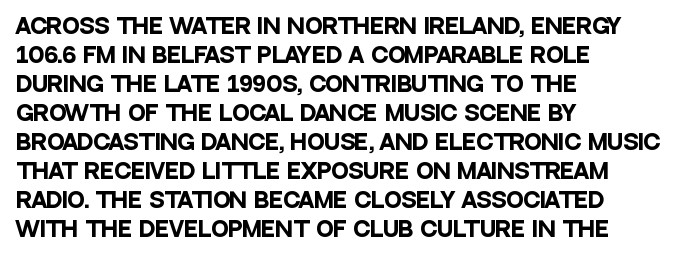
{"italic": "no", "bold": "yes", "underline": "no", "align": "left", "line_spacing": "normal", "line_spacing_ratio": 1.38, "letter_spacing": "normal", "letter_spacing_em": 0.0, "glyph_px": 21}
